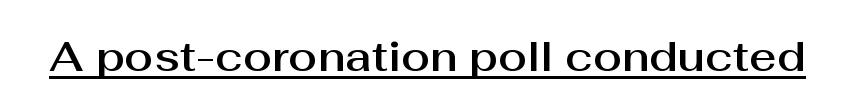
Q: Is the text italic (slanted)? A: No, it is upright.
Q: Is the typeface a serif or a sans-serif typeface? A: Sans-serif.
Q: Is the text underlined? A: Yes.
Q: Is the spacing between letters normal or unusually wide? A: Normal.
Q: Width (condensed, normal, or wide)? A: Normal.
Q: Stroke contrast? A: Medium.
Q: x-height? A: Medium.
Q: Monospaced? A: No.
